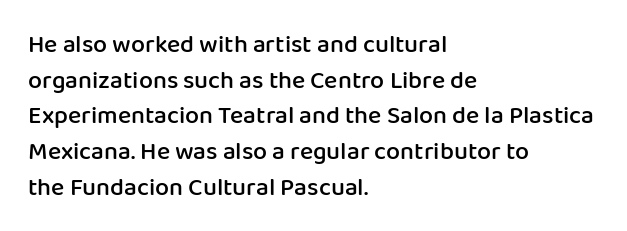
The vertical gap from one line to the next is medium. Which margin do the lines hug? The left one — the right edge is uneven. If you drew a line through each stem, it would be perfectly vertical. Has an underline been added? It has not.
